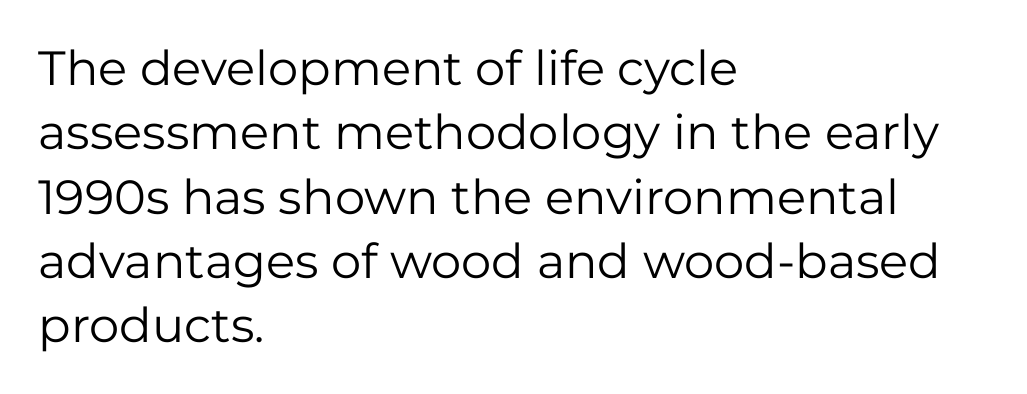
Has an underline been added? It has not. The cut favours lightness, reaching ordinary text weight at its darkest. Each letter keeps its own natural width here, so spacing adapts to shape. Baseline-to-baseline distance is the conventional proportion of letter height. The passage shown has conventional tracking throughout.
